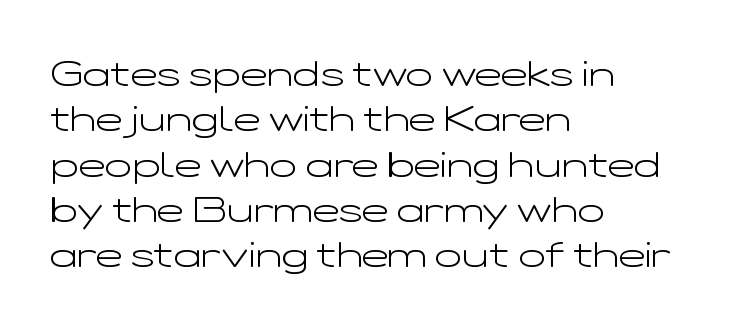
The image shows 36 px light, wide sans-serif type, upright; set left-aligned, normal line spacing (1.26x), normal letter spacing, not underlined; low stroke contrast and a medium x-height.
